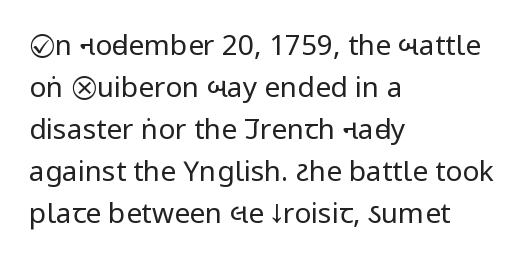
Q: Is the text bold? A: No.
Q: Is the text italic (slanted)? A: No, it is upright.
Q: Is the typeface a serif or a sans-serif typeface? A: Sans-serif.
Q: Is the text underlined? A: No.
Q: How is the paragraph aligned? A: Left-aligned.
Q: Is the spacing between letters normal or unusually wide? A: Normal.
Q: Is the spacing between lines tight, normal or loose? A: Normal.
Q: Width (condensed, normal, or wide)? A: Condensed.
Q: Stroke contrast? A: Low.
Q: x-height? A: Large.
Q: Monospaced? A: No.
